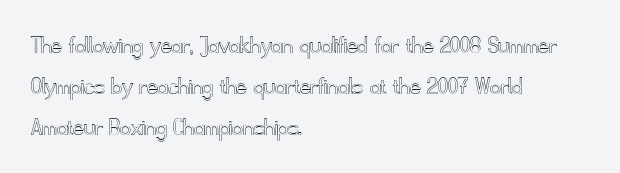
The image shows 26 px text type, upright; set left-aligned, normal line spacing (1.57x), normal letter spacing, not underlined.
